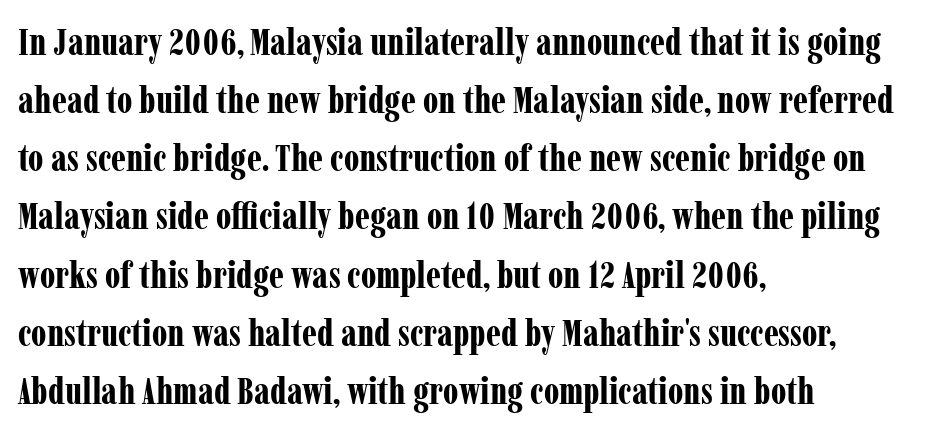
The horizontal fit of the characters is conventional and even. When letters stand straight like this, we call the style roman or upright. Caption: multi-line text, flush left, ragged right. Summary of vertical rhythm: regular, with standard interline spacing. You could not count columns in this text — the font is proportionally spaced. Pretty heavy lettering here — definitely bold.
